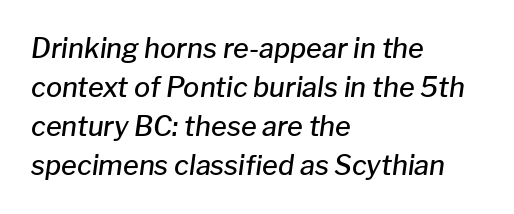
{"italic": "yes", "lean": "right", "slant_degrees": 8, "bold": "semi", "underline": "no", "align": "left", "line_spacing": "normal", "line_spacing_ratio": 1.45, "letter_spacing": "normal", "letter_spacing_em": 0.0, "glyph_px": 27}
